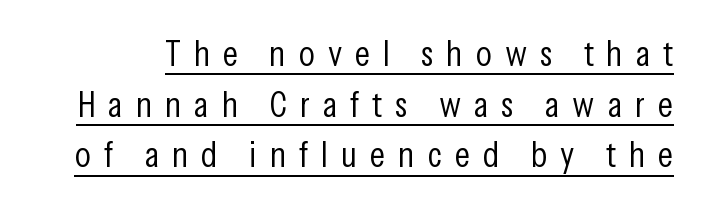
{"serif": "no", "italic": "no", "bold": "no", "weight": "light", "width": "condensed", "stroke_contrast": "low", "x_height": "medium", "monospaced": "no", "underline": "yes", "line_spacing": "normal", "line_spacing_ratio": 1.37, "letter_spacing": "wide", "letter_spacing_em": 0.35, "glyph_px": 37}
